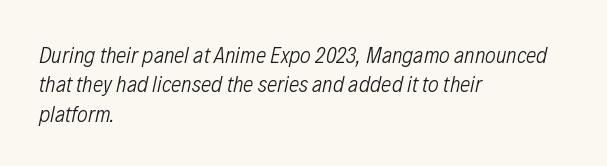
{"italic": "yes", "lean": "right", "slant_degrees": 12, "bold": "no", "underline": "no", "align": "left", "line_spacing": "normal", "line_spacing_ratio": 1.28, "letter_spacing": "normal", "letter_spacing_em": 0.0, "glyph_px": 23}
